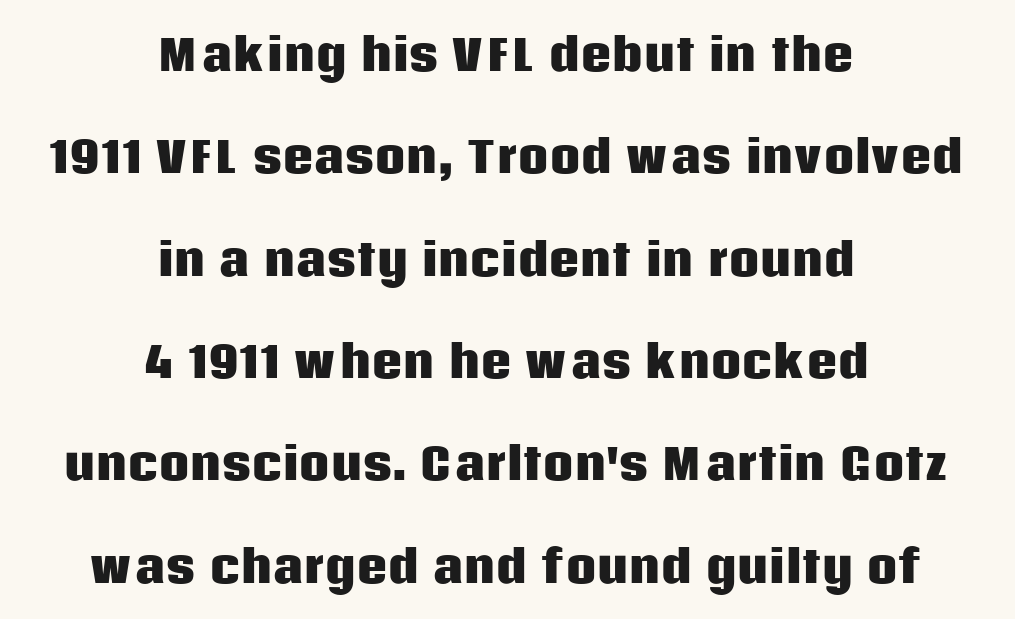
Q: Is the text bold? A: Yes.
Q: Is the text italic (slanted)? A: No, it is upright.
Q: Is the typeface a serif or a sans-serif typeface? A: Sans-serif.
Q: Is the text underlined? A: No.
Q: How is the paragraph aligned? A: Centered.
Q: Is the spacing between letters normal or unusually wide? A: Normal.
Q: Is the spacing between lines tight, normal or loose? A: Loose.
Q: Width (condensed, normal, or wide)? A: Normal.
Q: Stroke contrast? A: Low.
Q: x-height? A: Large.
Q: Monospaced? A: No.
